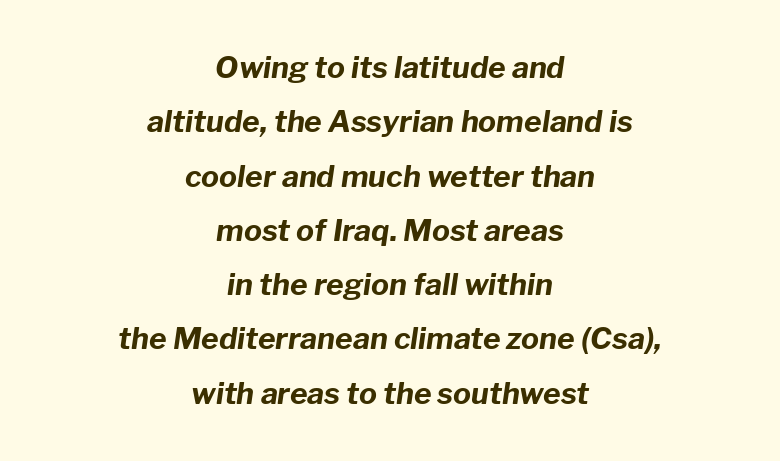
Q: Is the text bold? A: Yes.
Q: Is the text italic (slanted)? A: Yes, it leans right by about 8 degrees.
Q: Is the text underlined? A: No.
Q: How is the paragraph aligned? A: Centered.
Q: Is the spacing between letters normal or unusually wide? A: Normal.
Q: Width (condensed, normal, or wide)? A: Normal.
Q: Stroke contrast? A: Low.
Q: x-height? A: Medium.
Q: Monospaced? A: No.
